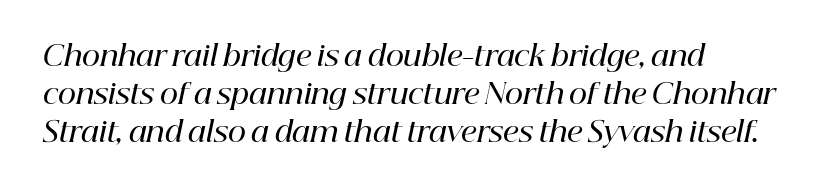
Q: Is the text bold? A: Semi-bold.
Q: Is the text italic (slanted)? A: Yes, it leans right by about 12 degrees.
Q: Is the typeface a serif or a sans-serif typeface? A: Serif.
Q: Is the text underlined? A: No.
Q: How is the paragraph aligned? A: Left-aligned.
Q: Is the spacing between letters normal or unusually wide? A: Normal.
Q: Is the spacing between lines tight, normal or loose? A: Normal.
Q: Width (condensed, normal, or wide)? A: Normal.
Q: Stroke contrast? A: High.
Q: x-height? A: Medium.
Q: Monospaced? A: No.
